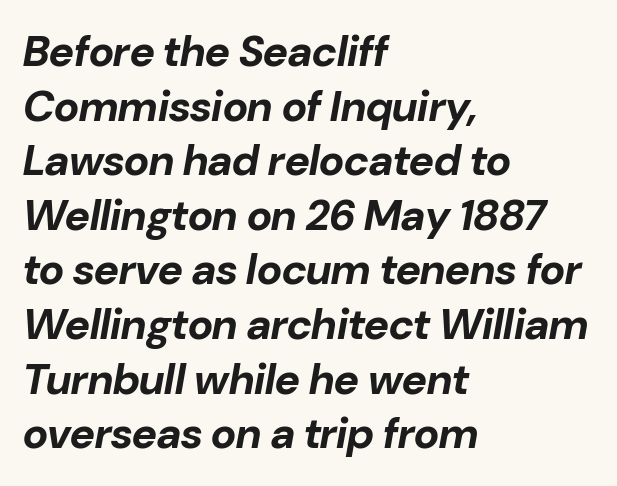
Q: Is the text bold? A: Yes.
Q: Is the text italic (slanted)? A: Yes, it leans right by about 10 degrees.
Q: Is the text underlined? A: No.
Q: How is the paragraph aligned? A: Left-aligned.
Q: Is the spacing between letters normal or unusually wide? A: Normal.
Q: Is the spacing between lines tight, normal or loose? A: Normal.
Q: Width (condensed, normal, or wide)? A: Normal.
Q: Stroke contrast? A: Low.
Q: x-height? A: Medium.
Q: Monospaced? A: No.
